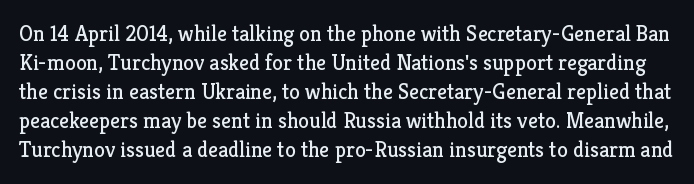
Q: Is the text bold? A: No.
Q: Is the text italic (slanted)? A: No, it is upright.
Q: Is the text underlined? A: No.
Q: Is the spacing between letters normal or unusually wide? A: Normal.
Q: Is the spacing between lines tight, normal or loose? A: Normal.
